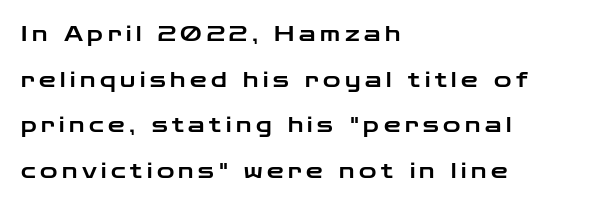
Rows of type keep a wide berth in the vertical direction. Each row of text sits above clean, open space. Between one letter and the next there's a generous, obvious gap. Line starts are locked; line ends wander.
